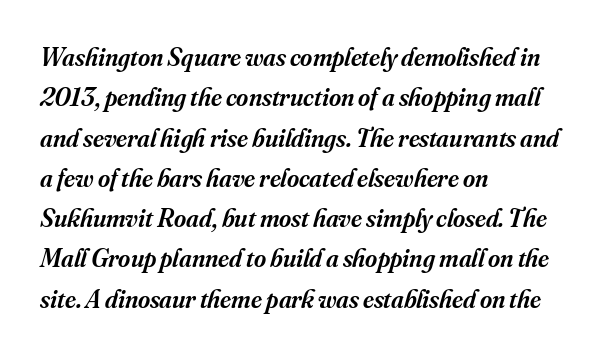
Every letter is mildly thick-stroked: semibold rather than bold. Yep, that's italic — everything's leaning. In terms of leading, this rendering sits right in the middle. Students, note that the glyphs here touch the page at normal intervals. Descender tails drop into unmarked territory.
